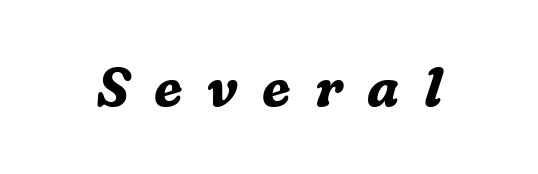
This rendering features lettering with no underline. Regarding serifs, this sample has them. Substantial extra tracking has been applied to these lines. Varying glyph widths throughout — classic text-font behaviour. Stroke thickness is high; the sample reads as a true bold. Emphasis-style slanted type is in use.
